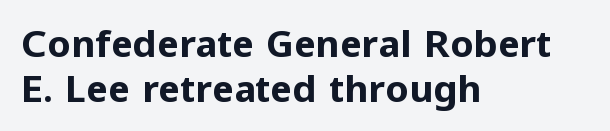
{"serif": "no", "italic": "no", "bold": "yes", "weight": "bold", "width": "normal", "stroke_contrast": "low", "x_height": "medium", "monospaced": "no", "underline": "no", "align": "left", "line_spacing_ratio": 1.21, "letter_spacing": "normal", "letter_spacing_em": 0.0, "glyph_px": 37}
